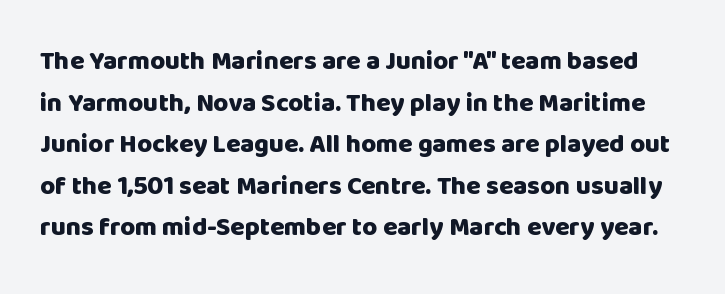
{"italic": "no", "bold": "yes", "underline": "no", "line_spacing": "normal", "line_spacing_ratio": 1.6, "letter_spacing": "normal", "letter_spacing_em": 0.0, "glyph_px": 26}
